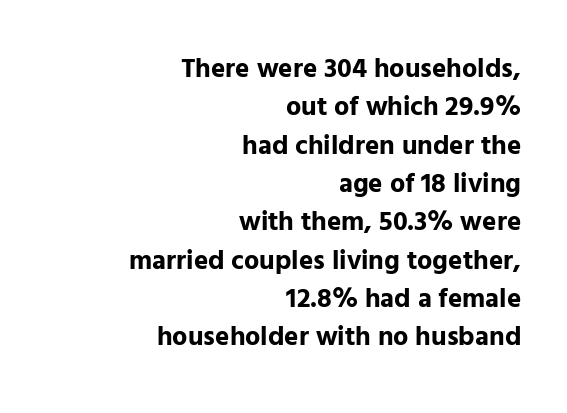
{"italic": "no", "bold": "yes", "underline": "no", "align": "right", "line_spacing": "normal", "line_spacing_ratio": 1.42, "letter_spacing": "normal", "letter_spacing_em": 0.0, "glyph_px": 27}
